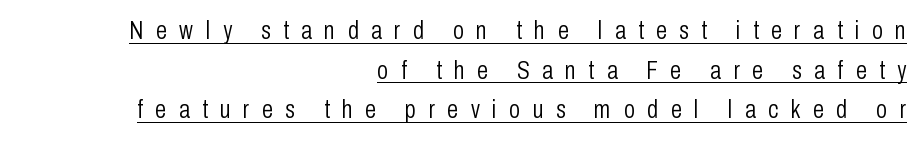
The image shows 25 px text type, upright; set right-aligned, normal line spacing (1.59x), unusually wide letter spacing (+0.5 em), underlined.
